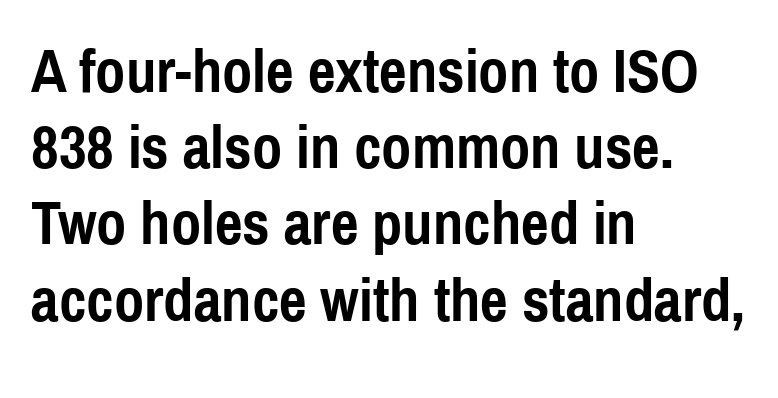
The image shows 61 px semibold, condensed sans-serif type, upright; set left-aligned, normal line spacing (1.25x), normal letter spacing, not underlined; a medium x-height.
